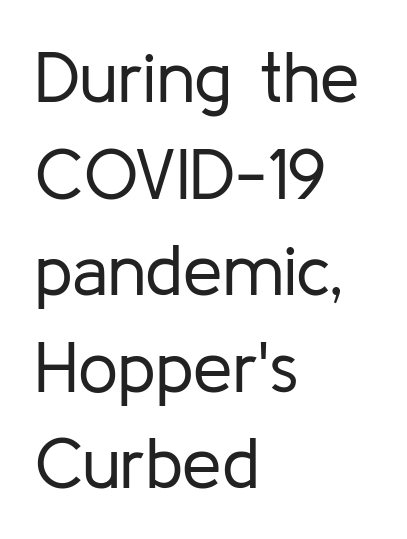
Q: Is the text bold? A: No.
Q: Is the text italic (slanted)? A: No, it is upright.
Q: Is the typeface a serif or a sans-serif typeface? A: Sans-serif.
Q: Is the text underlined? A: No.
Q: How is the paragraph aligned? A: Left-aligned.
Q: Is the spacing between letters normal or unusually wide? A: Normal.
Q: Is the spacing between lines tight, normal or loose? A: Normal.
Q: Width (condensed, normal, or wide)? A: Normal.
Q: Stroke contrast? A: Low.
Q: x-height? A: Medium.
Q: Monospaced? A: No.
